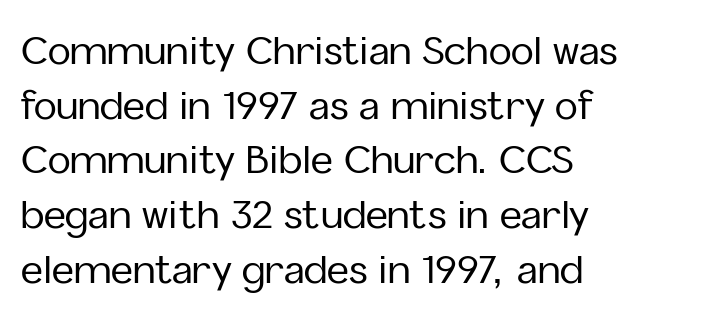
{"serif": "no", "italic": "no", "width": "normal", "stroke_contrast": "low", "x_height": "medium", "monospaced": "no", "underline": "no", "align": "left", "line_spacing": "normal", "line_spacing_ratio": 1.44, "letter_spacing": "normal", "letter_spacing_em": 0.0, "glyph_px": 38}
